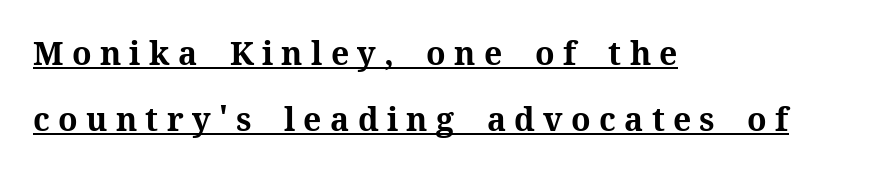
{"serif": "yes", "italic": "no", "bold": "yes", "weight": "bold", "width": "normal", "stroke_contrast": "medium", "x_height": "medium", "monospaced": "no", "underline": "yes", "align": "left", "line_spacing": "loose", "line_spacing_ratio": 2.06, "letter_spacing": "wide", "letter_spacing_em": 0.26, "glyph_px": 32}
